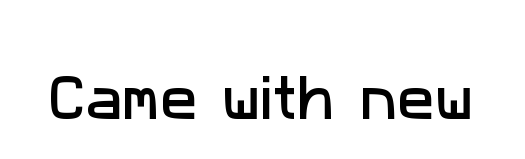
The image shows 50 px sans-serif type; set normal letter spacing, not underlined; low stroke contrast and a medium x-height.
